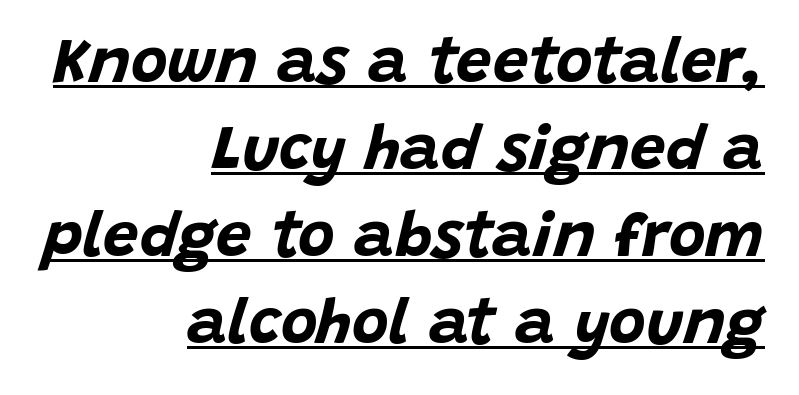
The font is running at its bold setting. The setting favours the right margin, as signatures and pull-quotes sometimes do. Successive baselines arrive at the customary interval. You could not count columns in this text — the font is proportionally spaced. The glyphs look as if they've been sheared to an angle. This rendering leaves character spacing at its baseline value.
